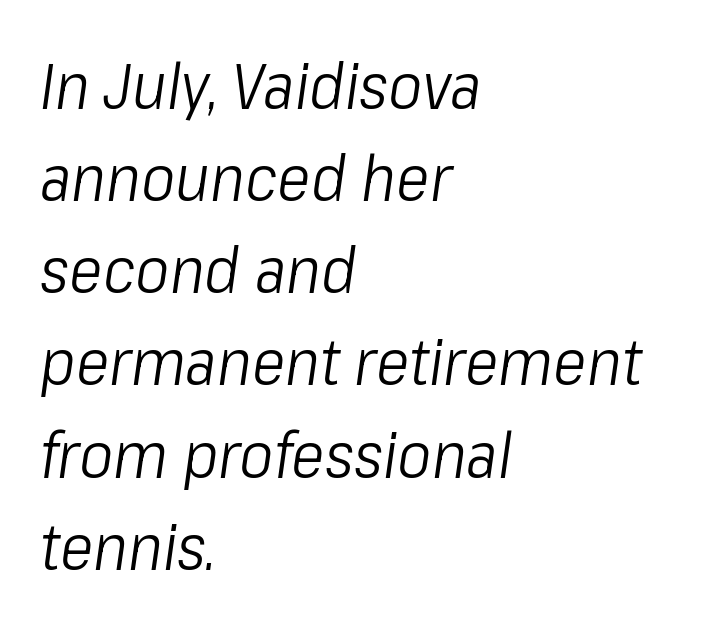
Leftover space on each line is placed entirely after the last word. The letters sit at their default tracking, neither squeezed nor spread. The rendering uses natural spacing where letterforms have individual widths. The baseline area is clear. Is this a heavy cut? Hardly; it is regular or lighter. The passage shown leans; its letterforms are oblique.
